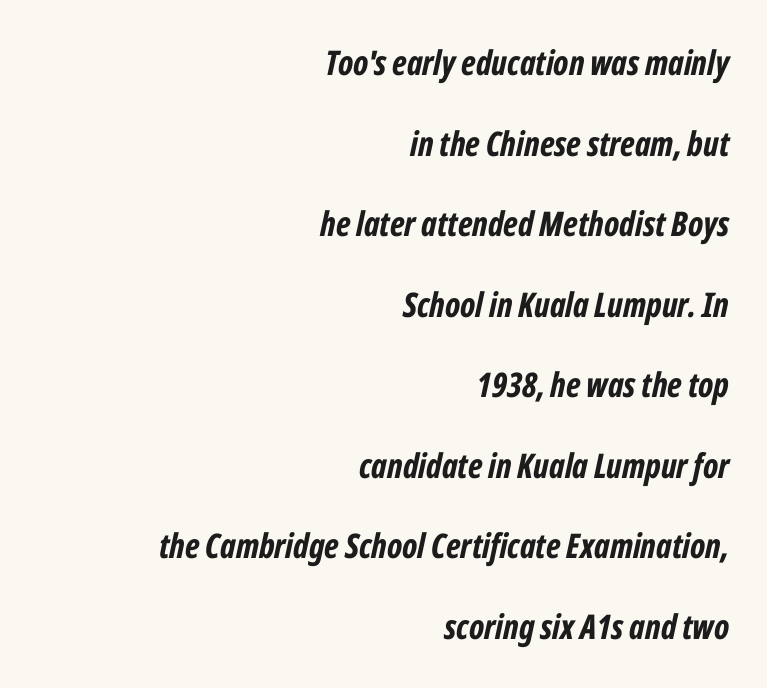
Check the space under the baseline: it is left empty. You could not count columns in this text — the font is proportionally spaced. Where is the straight margin? On the right. The typography opts for an oblique posture over an upright one. The tracking reads as untouched default to a designer's eye.
